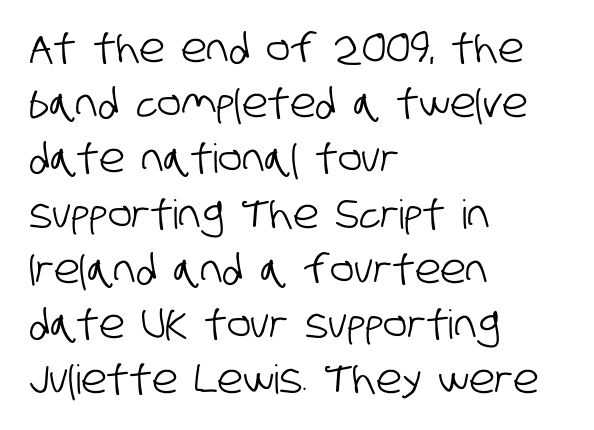
Q: Is the typeface a serif or a sans-serif typeface? A: Sans-serif.
Q: Is the text underlined? A: No.
Q: How is the paragraph aligned? A: Left-aligned.
Q: Is the spacing between letters normal or unusually wide? A: Normal.
Q: Is the spacing between lines tight, normal or loose? A: Normal.
Q: Width (condensed, normal, or wide)? A: Condensed.
Q: Stroke contrast? A: Low.
Q: x-height? A: Large.
Q: Monospaced? A: No.
